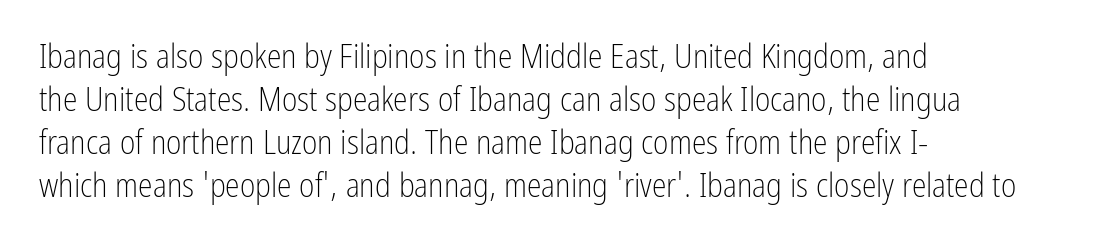
Proportional: the letters do not fall into vertical columns. Designer's note — italics off, roman on. This sample is left-justified, so line endings fall wherever the words run out. Beneath every word, the page is bare.
